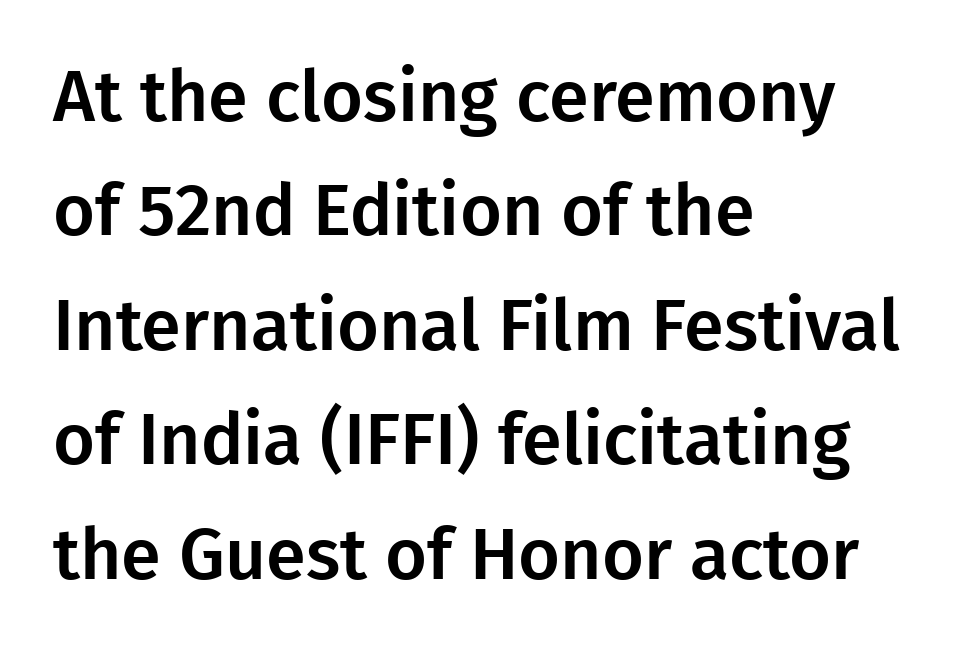
The image shows 72 px sans-serif type, upright; set left-aligned, normal line spacing (1.59x), normal letter spacing, not underlined; low stroke contrast and a medium x-height.
